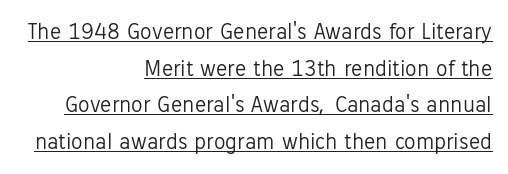
{"italic": "no", "bold": "no", "underline": "yes", "align": "right", "line_spacing": "normal", "line_spacing_ratio": 1.59, "letter_spacing": "normal", "letter_spacing_em": 0.0, "glyph_px": 23}
